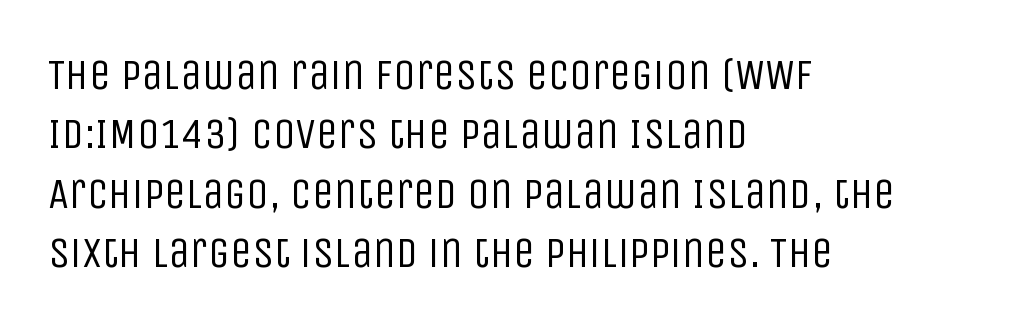
The image shows 44 px regular-weight, condensed sans-serif type, upright; set left-aligned, normal line spacing (1.35x), normal letter spacing, not underlined; low stroke contrast and a large x-height.
